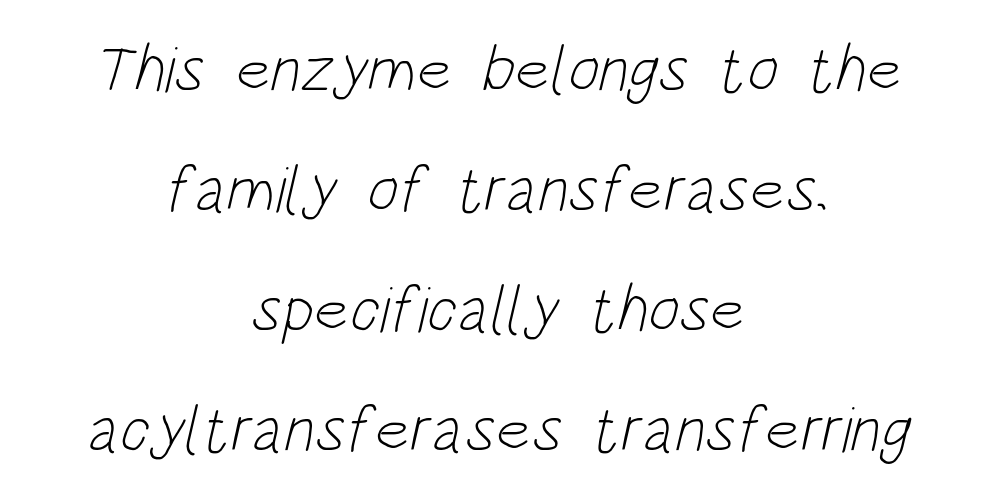
Q: Is the text bold? A: No.
Q: Is the typeface a serif or a sans-serif typeface? A: Sans-serif.
Q: Is the text underlined? A: No.
Q: How is the paragraph aligned? A: Centered.
Q: Is the spacing between letters normal or unusually wide? A: Normal.
Q: Width (condensed, normal, or wide)? A: Condensed.
Q: Stroke contrast? A: Low.
Q: x-height? A: Large.
Q: Monospaced? A: No.
